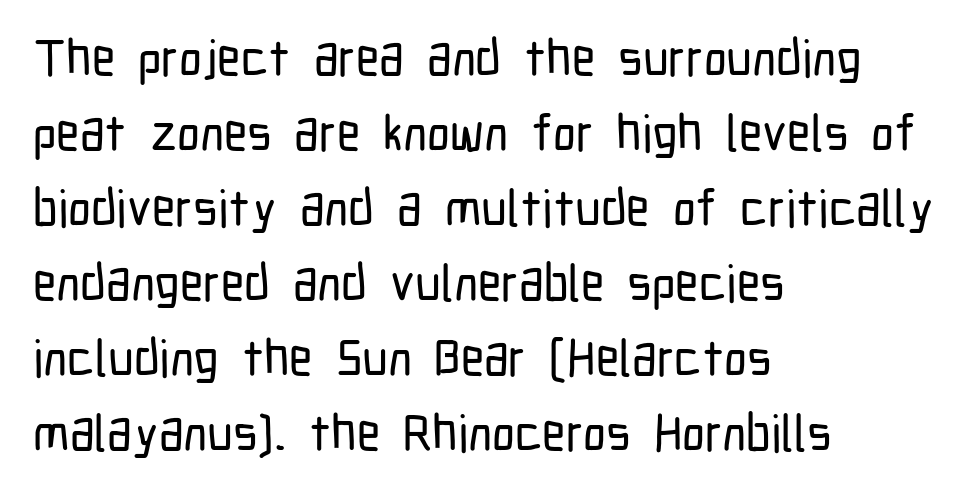
If you drew a ruler down the left edge, every line would touch it. The letters sit at their default tracking, neither squeezed nor spread. Vertically, the passage feels balanced, rows spaced as you'd expect. Notice how the stems are strictly vertical — no italics here. Descenders hang freely into open space. No feet cap the strokes, marking this as sans-serif type.
